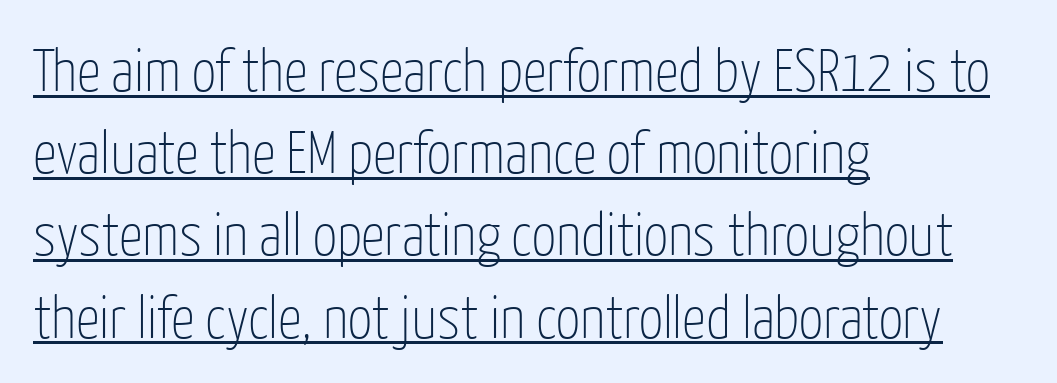
{"serif": "no", "italic": "no", "bold": "no", "weight": "thin", "width": "condensed", "stroke_contrast": "low", "x_height": "medium", "monospaced": "no", "underline": "yes", "align": "left", "line_spacing": "normal", "line_spacing_ratio": 1.37, "letter_spacing": "normal", "letter_spacing_em": 0.0, "glyph_px": 60}
